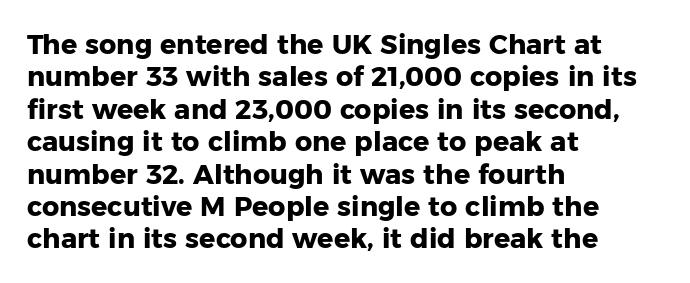
Q: Is the text bold? A: Yes.
Q: Is the text italic (slanted)? A: No, it is upright.
Q: Is the text underlined? A: No.
Q: How is the paragraph aligned? A: Left-aligned.
Q: Is the spacing between letters normal or unusually wide? A: Normal.
